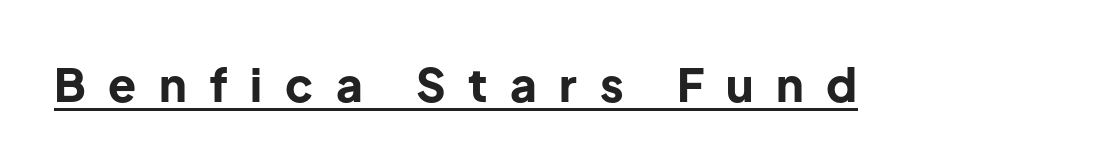
The image shows 46 px bold sans-serif type, upright; set unusually wide letter spacing (+0.49 em), underlined; low stroke contrast and a medium x-height.
